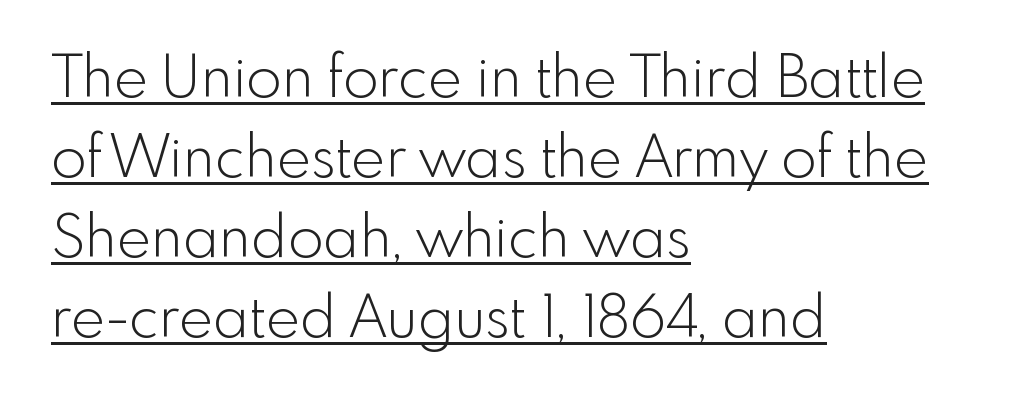
The image shows 58 px light sans-serif type, upright; set left-aligned, normal line spacing (1.38x), normal letter spacing, underlined; a small x-height.
